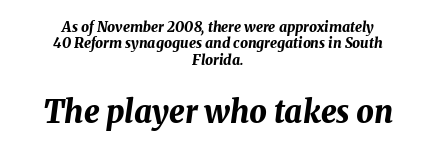
{"italic": "yes", "lean": "right", "slant_degrees": 8, "bold": "yes", "weight": "bold", "width": "normal", "stroke_contrast": "medium", "x_height": "medium", "monospaced": "no", "underline": "no", "align": "center", "line_spacing_ratio": 1.17, "letter_spacing": "normal", "letter_spacing_em": 0.0, "larger_block": "second", "size_ratio": 2.21, "glyph_px": 31}
